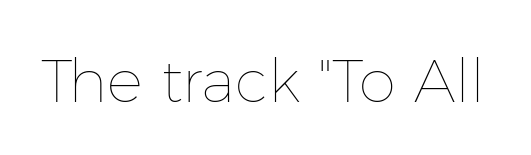
Q: Is the text bold? A: No.
Q: Is the text italic (slanted)? A: No, it is upright.
Q: Is the text underlined? A: No.
Q: Is the spacing between letters normal or unusually wide? A: Normal.
Q: Width (condensed, normal, or wide)? A: Normal.
Q: Stroke contrast? A: Low.
Q: x-height? A: Medium.
Q: Monospaced? A: No.
